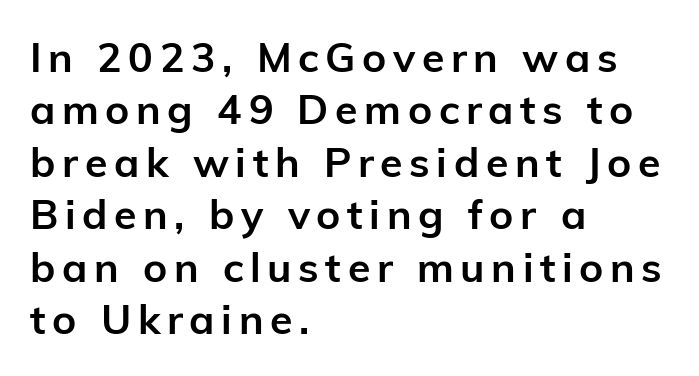
Q: Is the text bold? A: Yes.
Q: Is the text italic (slanted)? A: No, it is upright.
Q: Is the typeface a serif or a sans-serif typeface? A: Sans-serif.
Q: Is the text underlined? A: No.
Q: How is the paragraph aligned? A: Left-aligned.
Q: Is the spacing between lines tight, normal or loose? A: Normal.
Q: Width (condensed, normal, or wide)? A: Normal.
Q: Stroke contrast? A: Low.
Q: x-height? A: Medium.
Q: Monospaced? A: No.
